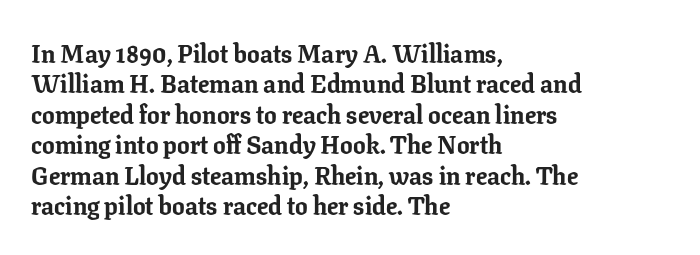
{"italic": "no", "bold": "yes", "underline": "no", "align": "left", "line_spacing_ratio": 1.22, "letter_spacing": "normal", "letter_spacing_em": 0.0, "glyph_px": 25}
